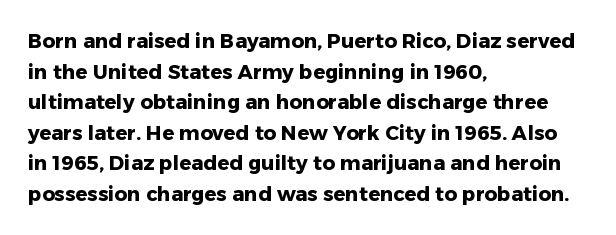
Underlining? Definitely not there. The paragraph has a hard left edge and a soft right edge. A typesetter would mark this as roman, not italic. What weight is shown? A full bold with thick strokes.
